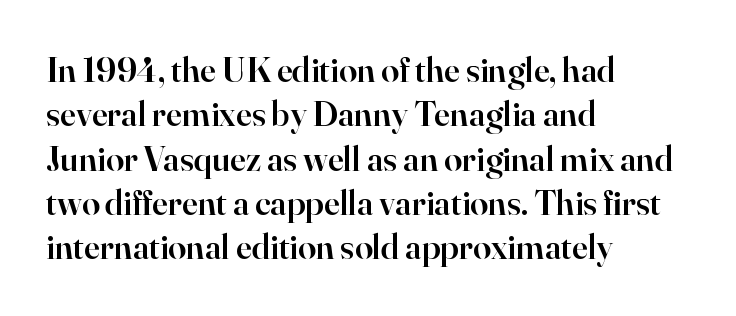
Each letter keeps its own natural width here, so spacing adapts to shape. The space beneath each line is pristine and unruled. Heft: intermediate — a semibold. The letters carry serifs — small finishing strokes at the ends of their stems. Every row of glyphs begins at an identical x-position on the left.
